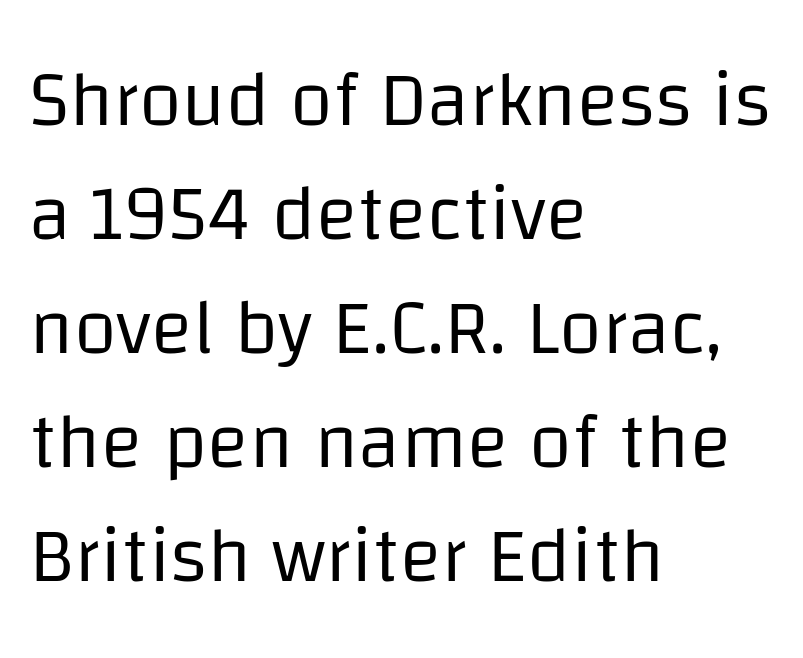
The characters are drawn with everyday or finer stroke widths. Looks like regular typesetting: each glyph gets only the width it needs. The glyphs in this specimen are sans serif. The area under the type is left untouched.
